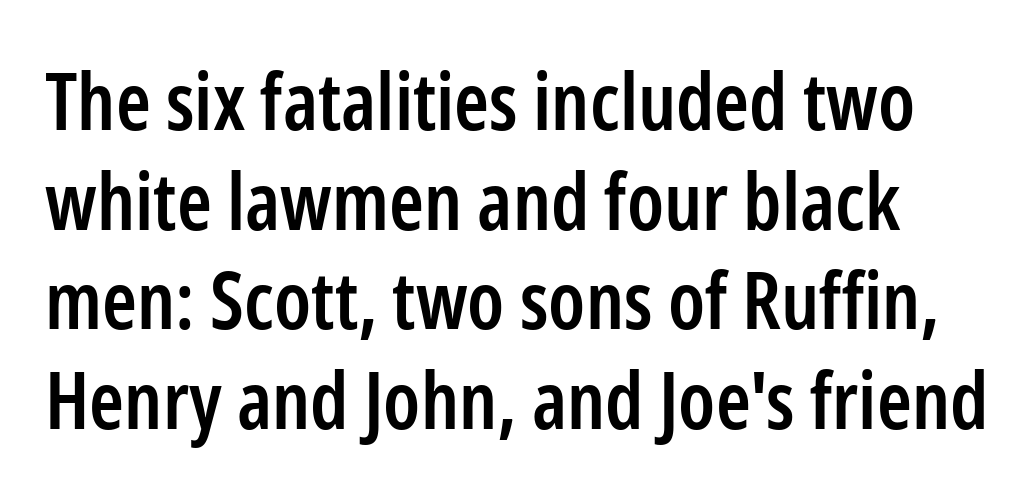
Quick note: interline space is typical. Glyph-to-glyph distance matches everyday printed text. Lines of text with bare space underneath. This sample has the flowing, uneven cadence of proportional lettering. Does the lettering tilt? It doesn't — this is upright. The rendering uses a semibold face; strokes are thickened but not to full bold.
